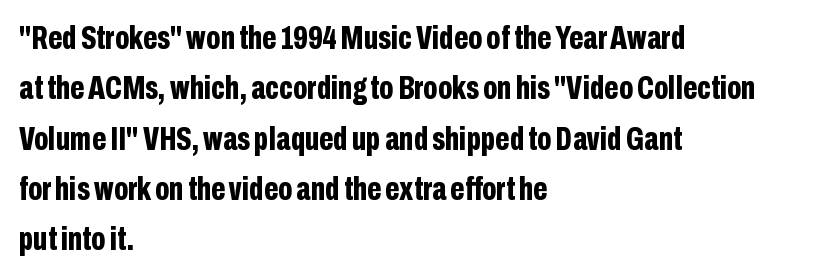
The image shows 34 px bold, condensed sans-serif type, upright; set left-aligned, normal line spacing (1.48x), normal letter spacing, not underlined; low stroke contrast and a medium x-height.
